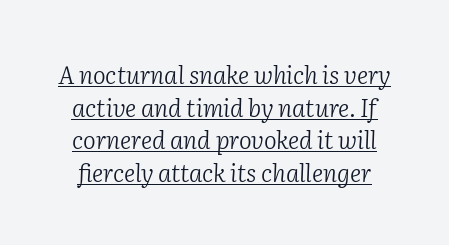
Like a heading marked for emphasis, these lines bear an underscore. Compared with typical paragraphs, the rows here are spaced about the same. Caption: standard tracking, unaltered. Quick note: italic. The strokes are not fattened; the text isn't bold.
